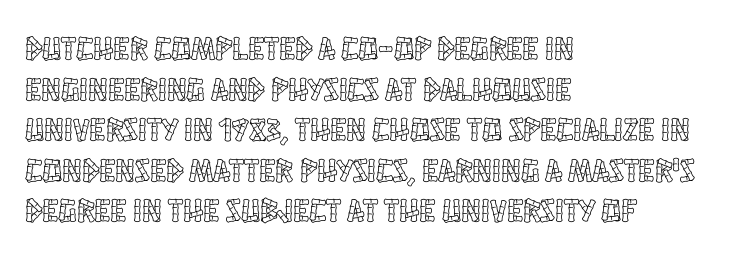
Q: Is the text italic (slanted)? A: No, it is upright.
Q: Is the text underlined? A: No.
Q: How is the paragraph aligned? A: Left-aligned.
Q: Is the spacing between letters normal or unusually wide? A: Normal.
Q: Width (condensed, normal, or wide)? A: Condensed.
Q: x-height? A: Large.
Q: Monospaced? A: No.
